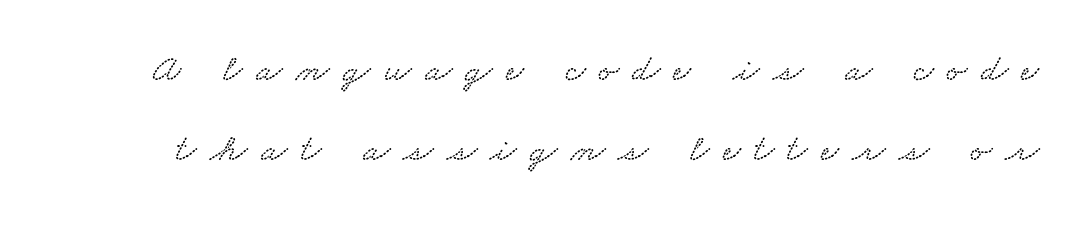
Caption: expanded tracking, letters set apart. This sample has the flowing, uneven cadence of proportional lettering. The lines are spread far apart with generous leading. The zone under the glyphs is completely vacant.
